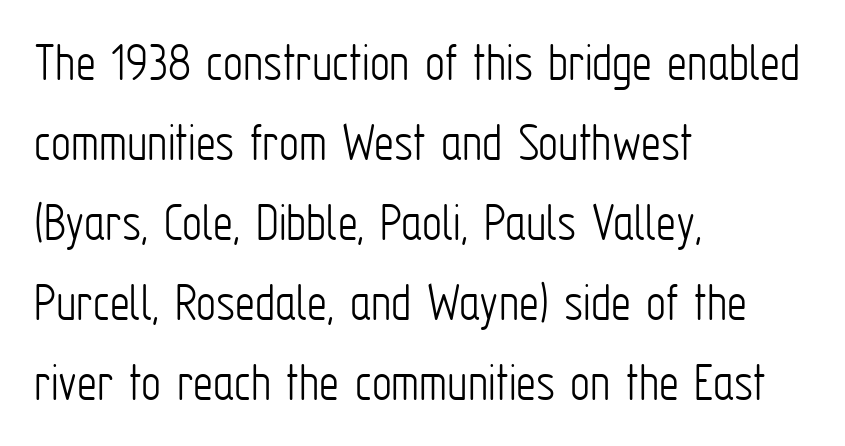
{"serif": "no", "italic": "no", "bold": "no", "weight": "light", "width": "condensed", "stroke_contrast": "low", "x_height": "medium", "monospaced": "no", "underline": "no", "align": "left", "line_spacing": "normal", "line_spacing_ratio": 1.43, "letter_spacing": "normal", "letter_spacing_em": 0.0, "glyph_px": 56}
